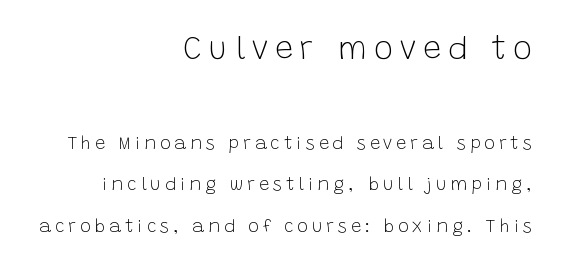
Which of the two is more prominent by size? The first, at the top. The line texture is sparse and dotted thanks to wide tracking. The font family rendered here belongs to the sans-serif group. The typesetting does not lean heavy: it is not bold. Alignment: flush right. You could fit nearly another row in the gap between these rows.
